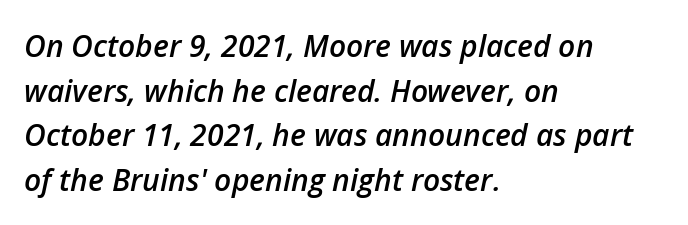
Q: Is the text bold? A: Semi-bold.
Q: Is the text italic (slanted)? A: Yes, it leans right by about 12 degrees.
Q: Is the text underlined? A: No.
Q: How is the paragraph aligned? A: Left-aligned.
Q: Is the spacing between letters normal or unusually wide? A: Normal.
Q: Is the spacing between lines tight, normal or loose? A: Normal.
Q: Width (condensed, normal, or wide)? A: Normal.
Q: Stroke contrast? A: Low.
Q: x-height? A: Medium.
Q: Monospaced? A: No.
